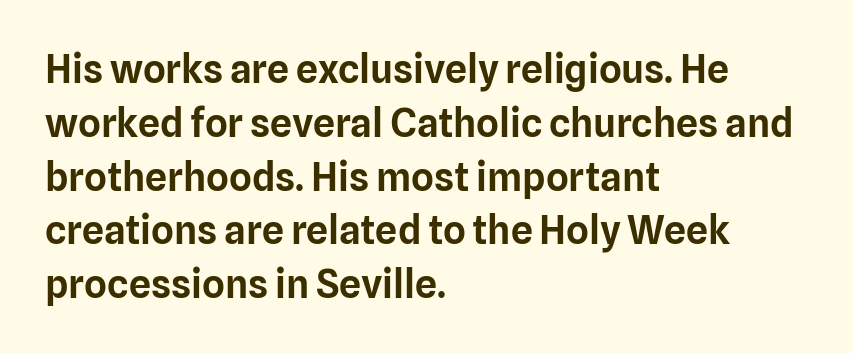
Q: Is the text italic (slanted)? A: No, it is upright.
Q: Is the typeface a serif or a sans-serif typeface? A: Sans-serif.
Q: Is the text underlined? A: No.
Q: How is the paragraph aligned? A: Left-aligned.
Q: Is the spacing between letters normal or unusually wide? A: Normal.
Q: Is the spacing between lines tight, normal or loose? A: Normal.
Q: Width (condensed, normal, or wide)? A: Normal.
Q: Stroke contrast? A: Low.
Q: x-height? A: Medium.
Q: Monospaced? A: No.
